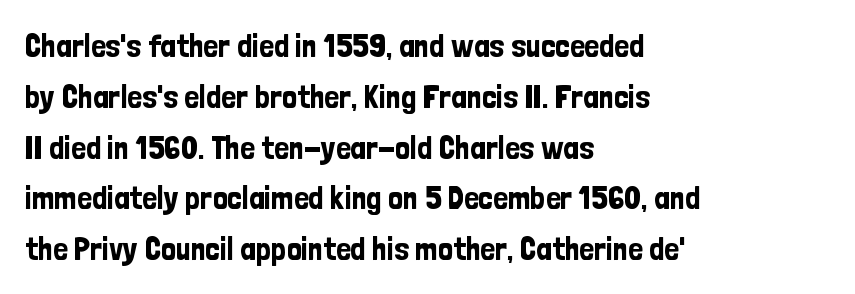
{"serif": "no", "italic": "no", "width": "condensed", "stroke_contrast": "low", "x_height": "medium", "monospaced": "no", "underline": "no", "align": "left", "line_spacing": "normal", "line_spacing_ratio": 1.54, "letter_spacing": "normal", "letter_spacing_em": 0.0, "glyph_px": 33}
